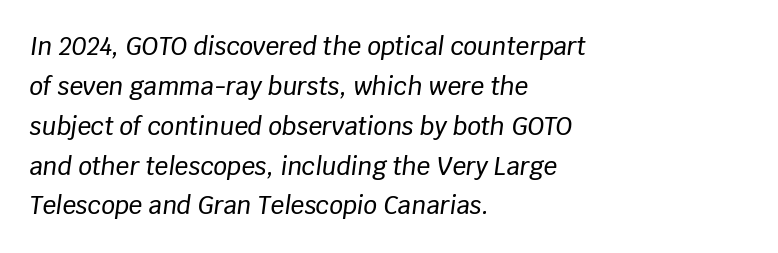
{"italic": "yes", "lean": "right", "slant_degrees": 8, "underline": "no", "align": "left", "line_spacing": "normal", "line_spacing_ratio": 1.66, "letter_spacing": "normal", "letter_spacing_em": 0.0, "glyph_px": 24}
